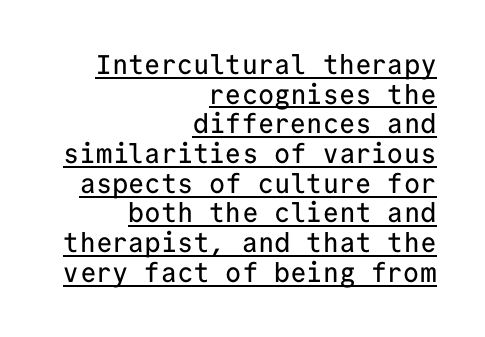
{"italic": "no", "underline": "yes", "align": "right", "line_spacing": "tight", "line_spacing_ratio": 1.1, "letter_spacing": "normal", "letter_spacing_em": 0.0, "glyph_px": 27}
